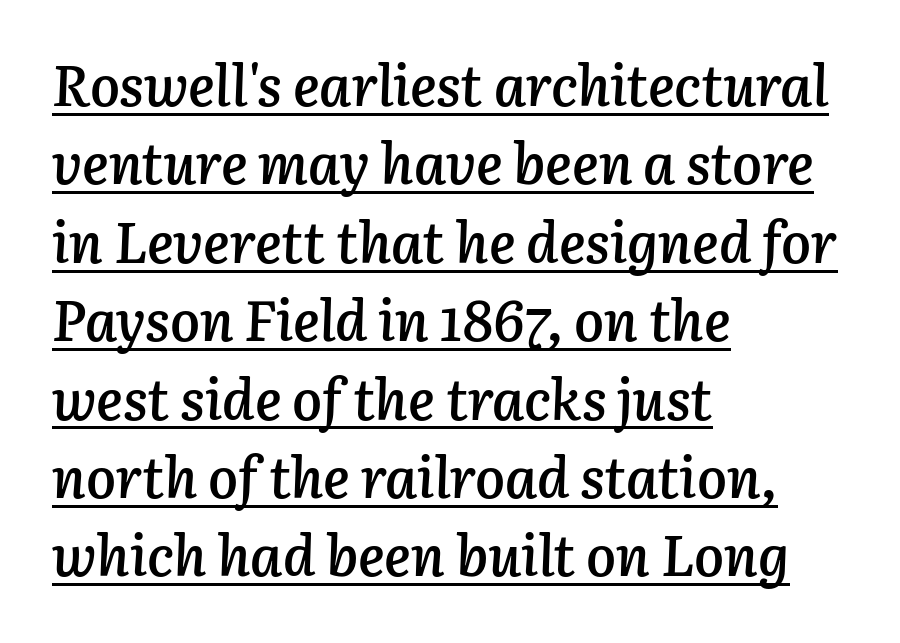
The image shows 56 px semibold type, italic (leaning right); set left-aligned, normal line spacing (1.4x), normal letter spacing, underlined; low stroke contrast and a medium x-height.
